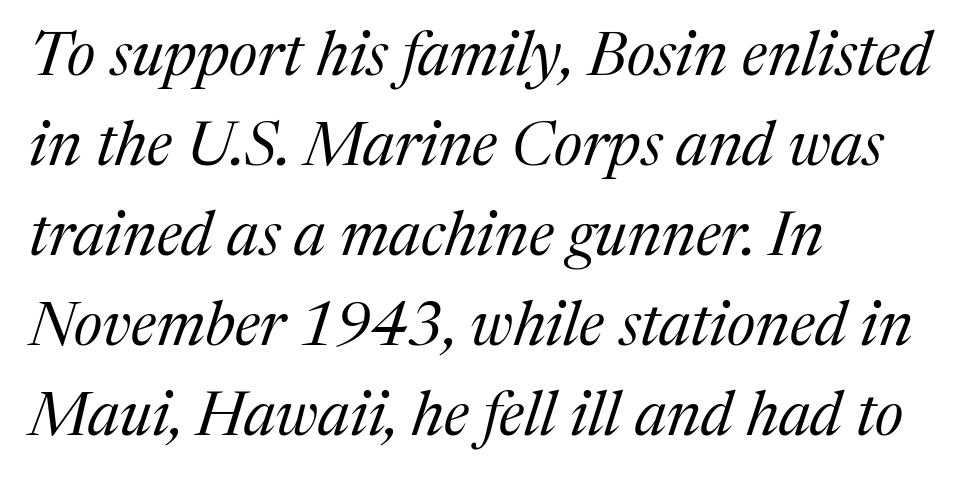
Q: Is the text bold? A: No.
Q: Is the text italic (slanted)? A: Yes, it leans right by about 17 degrees.
Q: Is the typeface a serif or a sans-serif typeface? A: Serif.
Q: Is the text underlined? A: No.
Q: How is the paragraph aligned? A: Left-aligned.
Q: Is the spacing between letters normal or unusually wide? A: Normal.
Q: Is the spacing between lines tight, normal or loose? A: Normal.
Q: Width (condensed, normal, or wide)? A: Normal.
Q: Stroke contrast? A: Medium.
Q: x-height? A: Medium.
Q: Monospaced? A: No.
